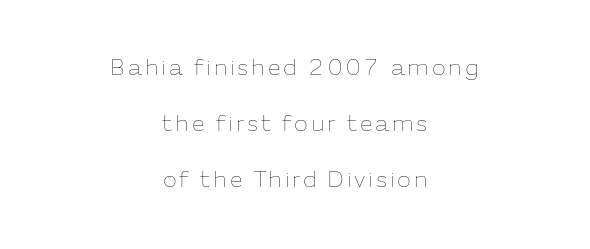
{"italic": "no", "bold": "no", "underline": "no", "align": "center", "line_spacing": "loose", "line_spacing_ratio": 2.44, "glyph_px": 23}
